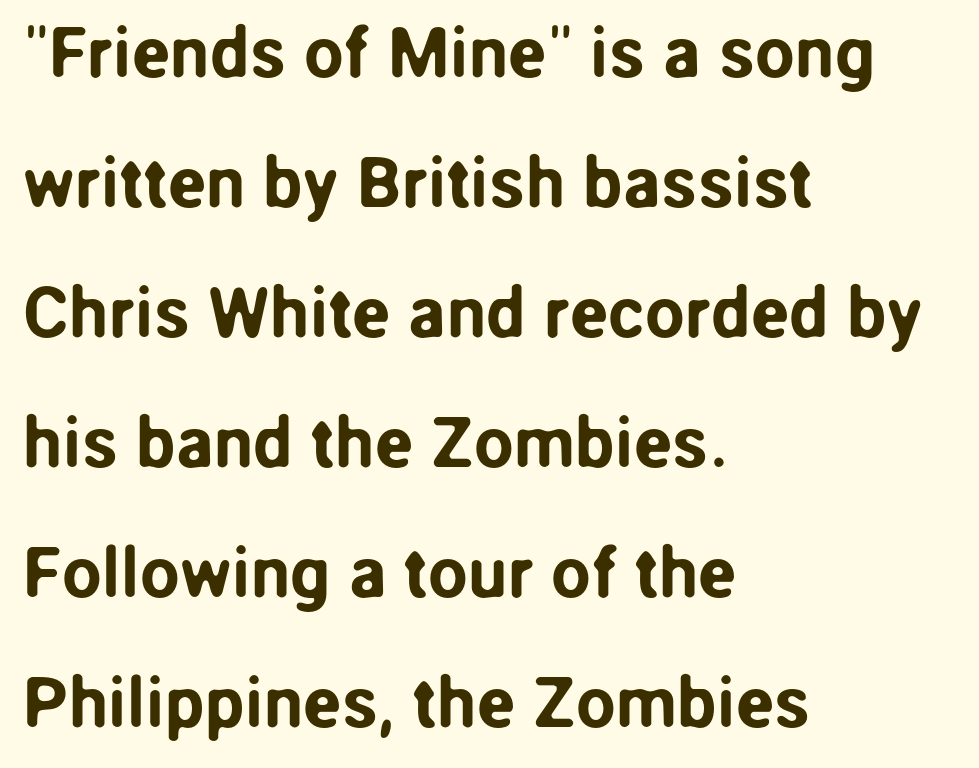
{"serif": "no", "italic": "no", "width": "normal", "stroke_contrast": "low", "x_height": "medium", "monospaced": "no", "underline": "no", "align": "left", "line_spacing_ratio": 1.83, "letter_spacing": "normal", "letter_spacing_em": 0.0, "glyph_px": 71}
